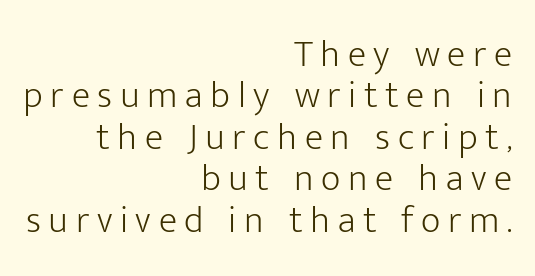
Stems and bowls with no extra thickness — not bold. Glance below the letters and you will spot only blank space. Varying glyph widths throughout — classic text-font behaviour. Does the type have serifs? No, each stem ends abruptly.
